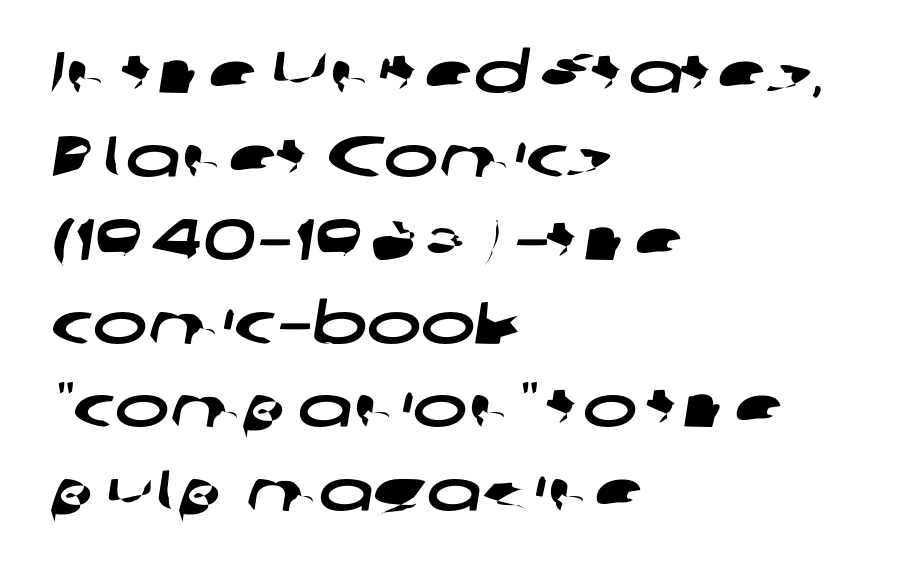
Observe the absence of serifs on each vertical stroke in this sample. Caption: standard tracking, unaltered. Caption: multi-line text, flush left, ragged right. Check under the words: just untouched page. The vertical gap from one line to the next is medium. Character widths vary here, with narrow letters taking less room than wide ones.
